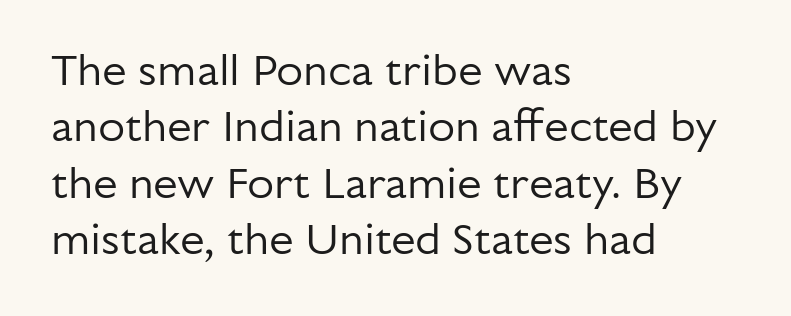
No letter is thick-stroked: the sample isn't bold. The rendering uses a moderate line-height, typical for paragraphs. The rendering uses natural spacing where letterforms have individual widths. Each line starts at the same left margin while the right side varies. In terms of letterform style, serifs are entirely absent.
